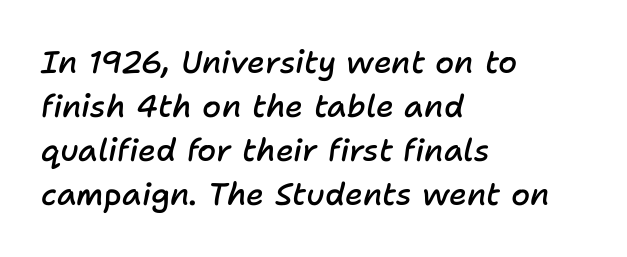
Q: Is the text bold? A: Semi-bold.
Q: Is the text italic (slanted)? A: Yes, it leans right by about 11 degrees.
Q: Is the text underlined? A: No.
Q: How is the paragraph aligned? A: Left-aligned.
Q: Is the spacing between letters normal or unusually wide? A: Normal.
Q: Is the spacing between lines tight, normal or loose? A: Normal.
Q: Width (condensed, normal, or wide)? A: Normal.
Q: Stroke contrast? A: Low.
Q: x-height? A: Medium.
Q: Monospaced? A: No.
